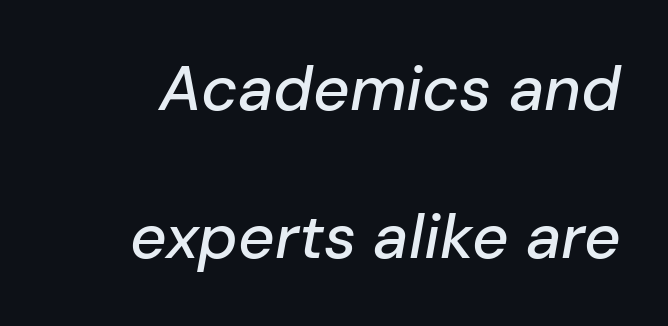
Q: Is the text italic (slanted)? A: Yes, it leans right by about 10 degrees.
Q: Is the text underlined? A: No.
Q: Is the spacing between letters normal or unusually wide? A: Normal.
Q: Is the spacing between lines tight, normal or loose? A: Loose.
Q: Width (condensed, normal, or wide)? A: Normal.
Q: Stroke contrast? A: Low.
Q: x-height? A: Medium.
Q: Monospaced? A: No.
